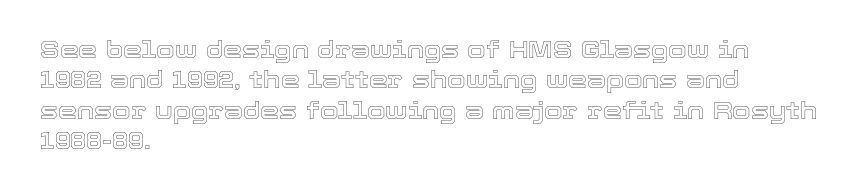
{"italic": "no", "underline": "no", "align": "left", "line_spacing": "normal", "line_spacing_ratio": 1.27, "letter_spacing": "normal", "letter_spacing_em": 0.0, "glyph_px": 24}
